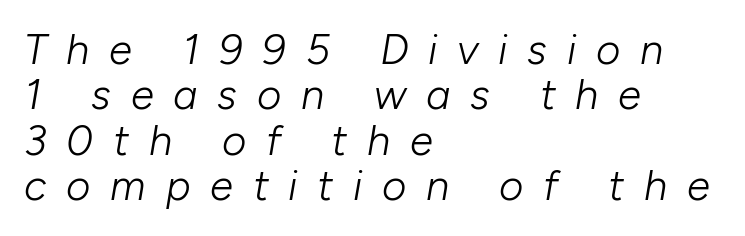
Q: Is the text bold? A: No.
Q: Is the text italic (slanted)? A: Yes, it leans right by about 10 degrees.
Q: Is the text underlined? A: No.
Q: How is the paragraph aligned? A: Left-aligned.
Q: Is the spacing between letters normal or unusually wide? A: Unusually wide.
Q: Is the spacing between lines tight, normal or loose? A: Tight.
Q: Width (condensed, normal, or wide)? A: Normal.
Q: Stroke contrast? A: Low.
Q: x-height? A: Medium.
Q: Monospaced? A: No.
